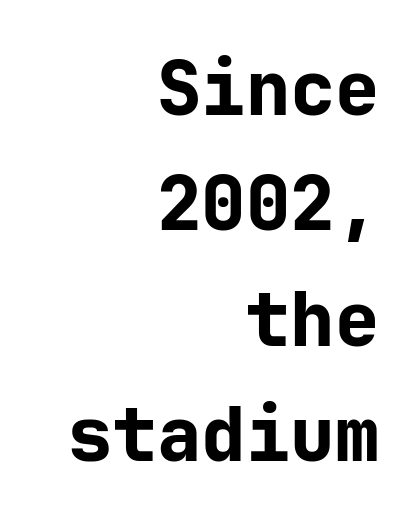
{"serif": "no", "italic": "no", "bold": "yes", "weight": "bold", "width": "normal", "stroke_contrast": "low", "x_height": "medium", "underline": "no", "align": "right", "line_spacing": "normal", "line_spacing_ratio": 1.56, "letter_spacing": "normal", "letter_spacing_em": 0.0, "glyph_px": 74}
